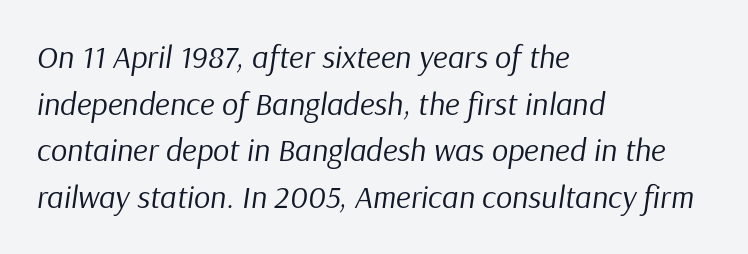
Q: Is the text bold? A: No.
Q: Is the text italic (slanted)? A: Yes, it leans right by about 9 degrees.
Q: Is the text underlined? A: No.
Q: How is the paragraph aligned? A: Left-aligned.
Q: Is the spacing between letters normal or unusually wide? A: Normal.
Q: Is the spacing between lines tight, normal or loose? A: Normal.
Q: Width (condensed, normal, or wide)? A: Normal.
Q: Stroke contrast? A: Low.
Q: x-height? A: Medium.
Q: Monospaced? A: No.
